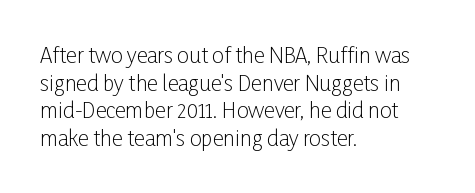
Every stem runs plumb, perpendicular to the baseline. Leftover space on each line is placed entirely after the last word. Check the space under the baseline: it is left empty. This reads as an unemphasized weight, regular at the heaviest. Caption: standard tracking, unaltered.
